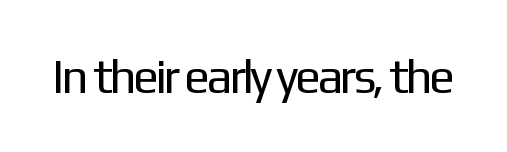
Q: Is the text bold? A: No.
Q: Is the text italic (slanted)? A: No, it is upright.
Q: Is the typeface a serif or a sans-serif typeface? A: Sans-serif.
Q: Is the text underlined? A: No.
Q: Is the spacing between letters normal or unusually wide? A: Normal.
Q: Width (condensed, normal, or wide)? A: Normal.
Q: Stroke contrast? A: Low.
Q: x-height? A: Medium.
Q: Monospaced? A: No.
